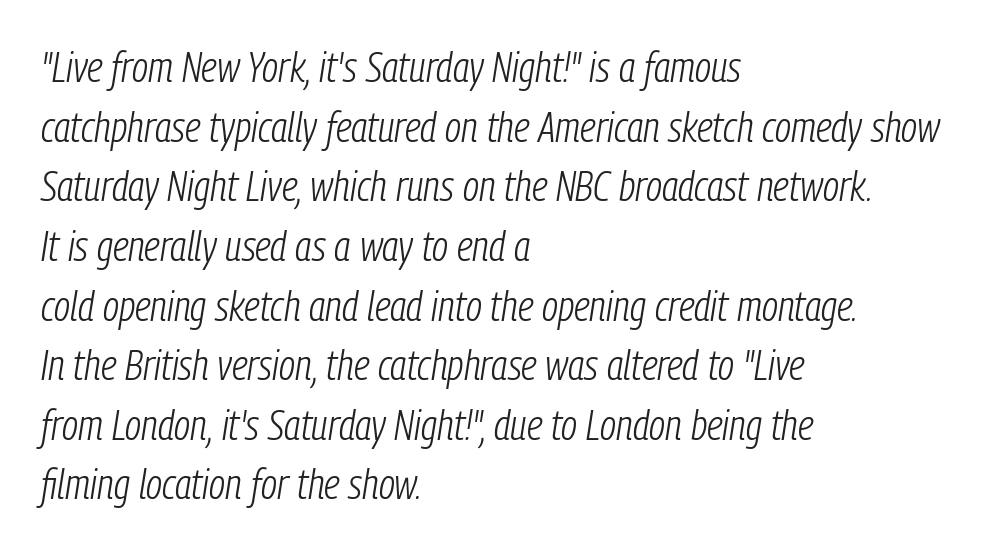
The image shows 42 px light, condensed type, italic (leaning right); set left-aligned, normal line spacing (1.42x), normal letter spacing, not underlined; low stroke contrast and a medium x-height.
